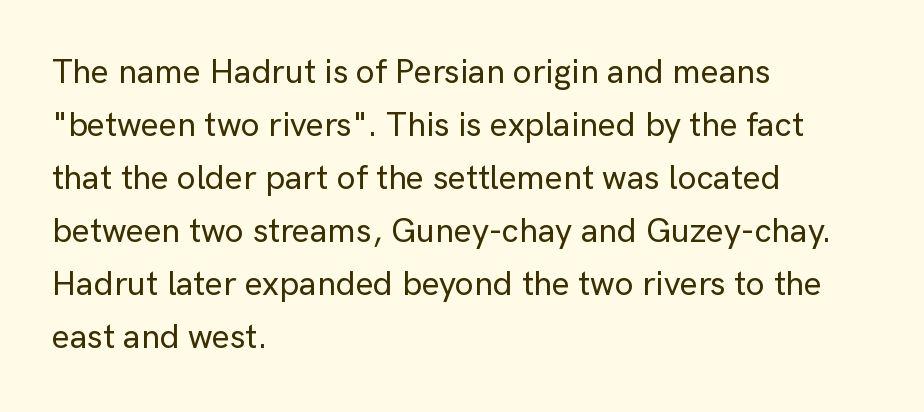
Q: Is the text italic (slanted)? A: No, it is upright.
Q: Is the typeface a serif or a sans-serif typeface? A: Sans-serif.
Q: Is the text underlined? A: No.
Q: How is the paragraph aligned? A: Left-aligned.
Q: Is the spacing between letters normal or unusually wide? A: Normal.
Q: Is the spacing between lines tight, normal or loose? A: Normal.
Q: Width (condensed, normal, or wide)? A: Normal.
Q: Stroke contrast? A: Low.
Q: x-height? A: Medium.
Q: Monospaced? A: No.
